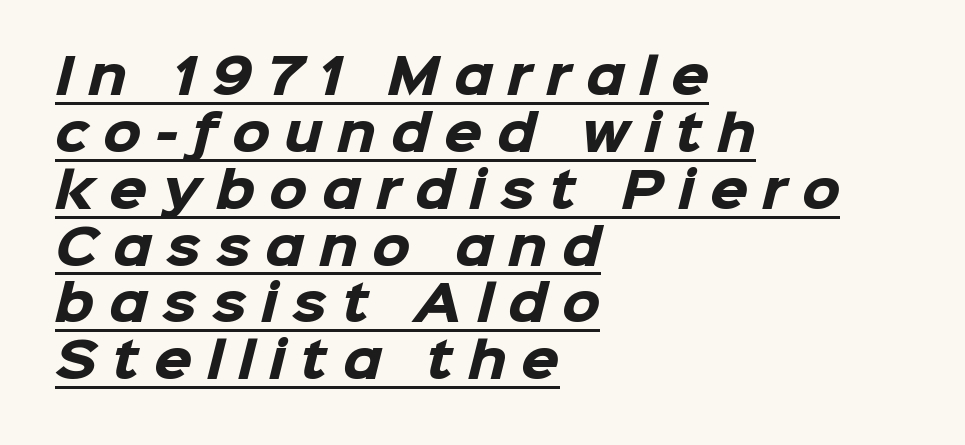
Q: Is the text bold? A: Yes.
Q: Is the typeface a serif or a sans-serif typeface? A: Sans-serif.
Q: Is the text underlined? A: Yes.
Q: How is the paragraph aligned? A: Left-aligned.
Q: Is the spacing between letters normal or unusually wide? A: Unusually wide.
Q: Width (condensed, normal, or wide)? A: Normal.
Q: Stroke contrast? A: Low.
Q: x-height? A: Medium.
Q: Monospaced? A: No.
